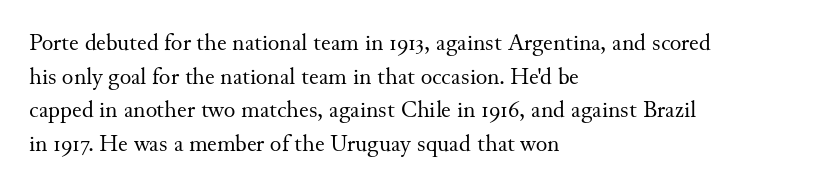
Does the copy run flush right? No — it runs flush left. Does extra space separate the letters? No, they use regular spacing. The letters look calm and open, with moderate or lighter stems. Beneath every word, the page is bare. Normally led — the rows are evenly, conventionally spaced.
